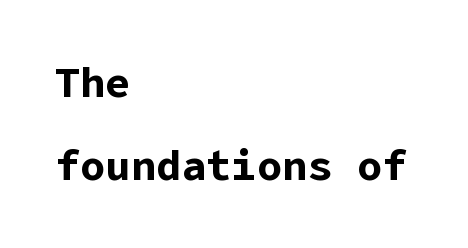
The image shows 42 px bold sans-serif type, upright; set left-aligned, loose line spacing (1.98x), normal letter spacing, not underlined; low stroke contrast and a medium x-height.
